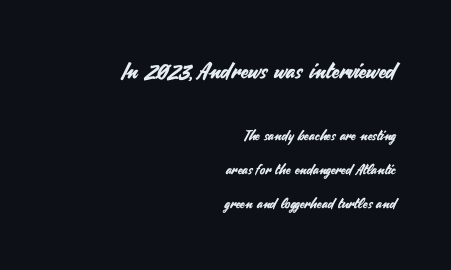
The image shows 22 px text type; set right-aligned, loose line spacing (2.4x), normal letter spacing, not underlined; the first (top) block is 1.57x larger.
